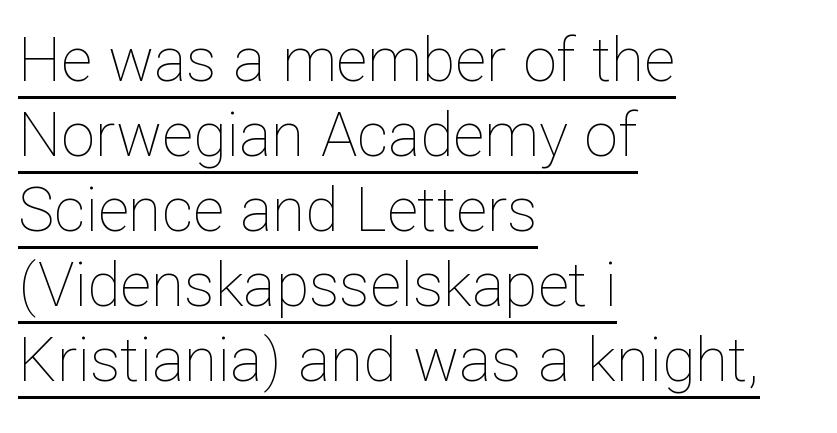
Glance below the letters and you will spot a drawn line. This sample has the flowing, uneven cadence of proportional lettering. How are the letters spaced? Ordinarily, with no added tracking. This sample is left-justified, so line endings fall wherever the words run out.
